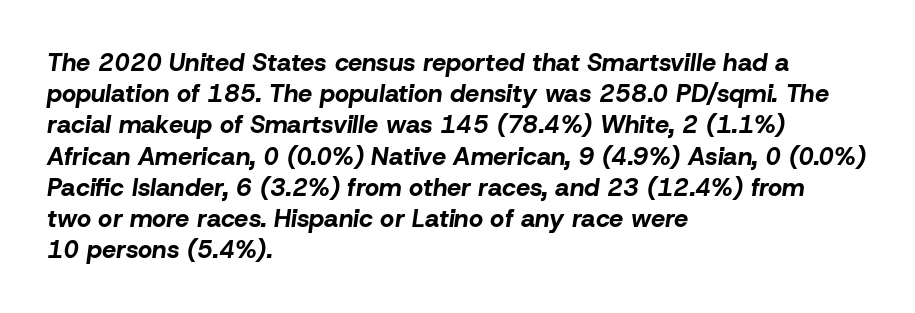
Typesetter's note: full bold, strokes at maximum text heaviness. The zone under the glyphs is completely vacant. Horizontal bands of white between lines are of average thickness. How are the letters spaced? Ordinarily, with no added tracking. Looking at the ascenders, they clearly lean.
